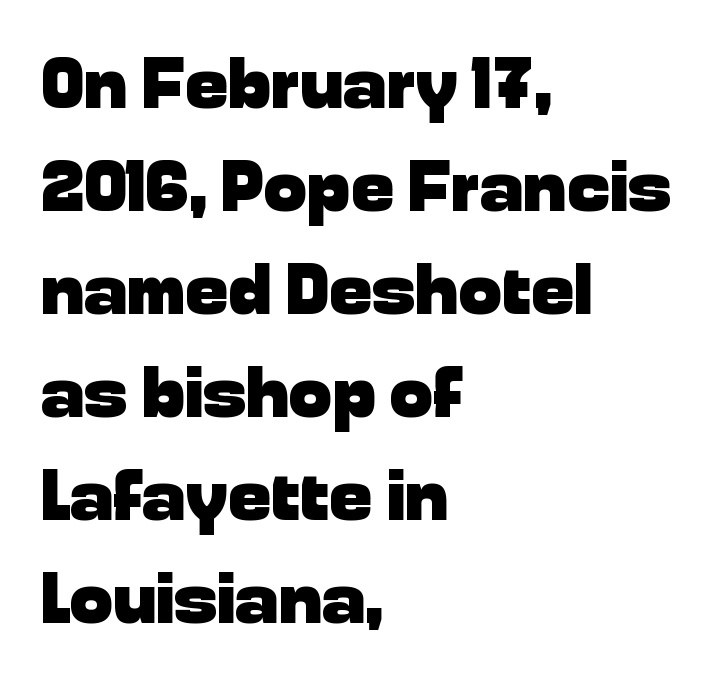
The lines sit at an ordinary, default distance from one another. Nobody touched the tracking dial on this one. Spacing verdict: proportional, widths tailored to each character. Regarding serifs, this sample does without them.
